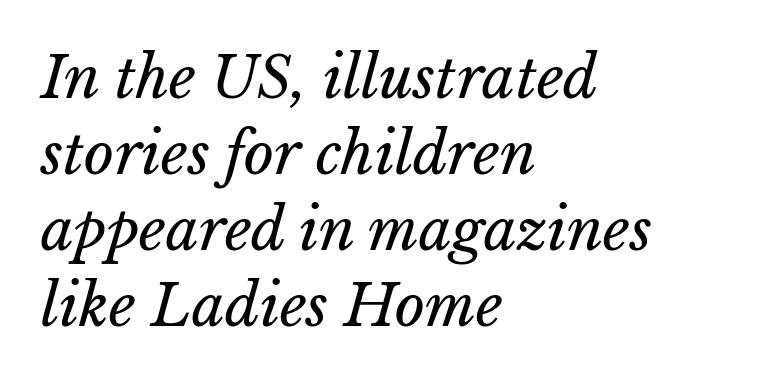
{"italic": "yes", "lean": "right", "slant_degrees": 15, "bold": "no", "weight": "regular", "width": "normal", "stroke_contrast": "low", "x_height": "medium", "monospaced": "no", "underline": "no", "align": "left", "line_spacing": "normal", "line_spacing_ratio": 1.31, "letter_spacing": "normal", "letter_spacing_em": 0.0, "glyph_px": 58}
